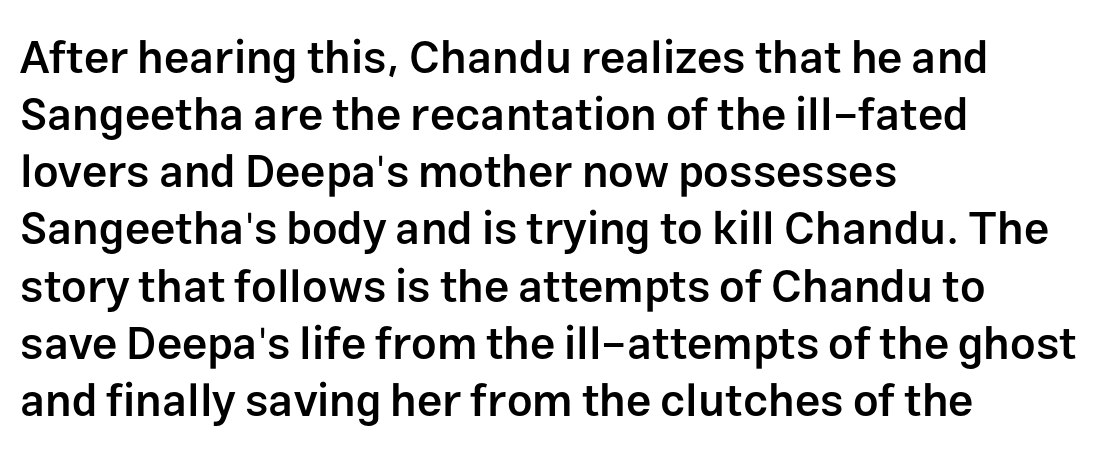
Q: Is the text bold? A: Semi-bold.
Q: Is the text italic (slanted)? A: No, it is upright.
Q: Is the typeface a serif or a sans-serif typeface? A: Sans-serif.
Q: Is the text underlined? A: No.
Q: How is the paragraph aligned? A: Left-aligned.
Q: Is the spacing between letters normal or unusually wide? A: Normal.
Q: Is the spacing between lines tight, normal or loose? A: Normal.
Q: Width (condensed, normal, or wide)? A: Normal.
Q: Stroke contrast? A: Low.
Q: x-height? A: Medium.
Q: Monospaced? A: No.
